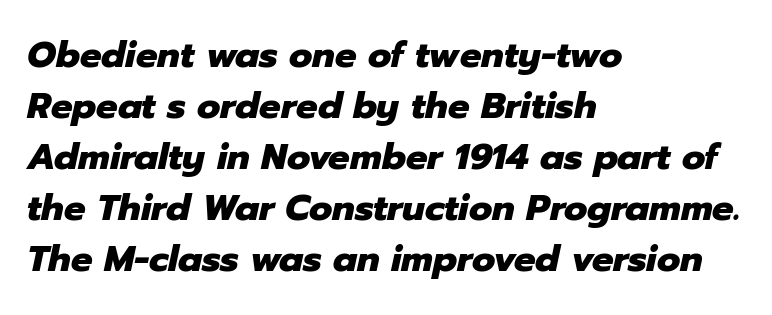
Q: Is the text bold? A: Yes.
Q: Is the text italic (slanted)? A: Yes, it leans right by about 12 degrees.
Q: Is the text underlined? A: No.
Q: How is the paragraph aligned? A: Left-aligned.
Q: Is the spacing between letters normal or unusually wide? A: Normal.
Q: Is the spacing between lines tight, normal or loose? A: Normal.
Q: Width (condensed, normal, or wide)? A: Normal.
Q: Stroke contrast? A: Low.
Q: x-height? A: Medium.
Q: Monospaced? A: No.
